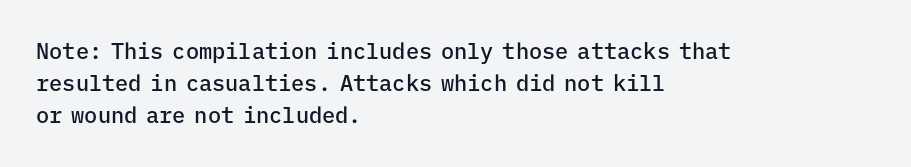
Check the space under the baseline: it is left empty. Style check: upright. The sample has been set in demibold, a notch under bold. Words appear dense and cohesive because spacing is normal. In terms of leading, this rendering sits right in the middle. Where is the straight margin? On the left.
